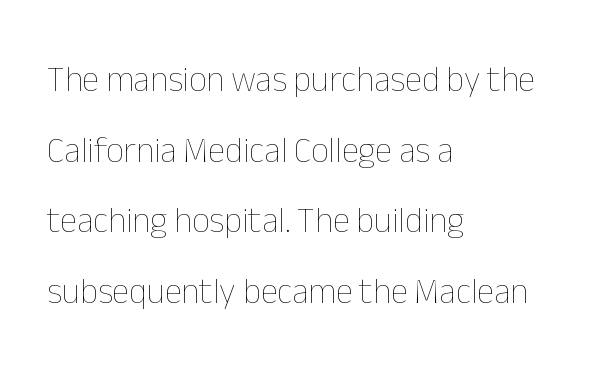
{"italic": "no", "bold": "no", "weight": "thin", "width": "normal", "stroke_contrast": "low", "x_height": "medium", "monospaced": "no", "underline": "no", "align": "left", "line_spacing": "loose", "line_spacing_ratio": 2.02, "letter_spacing": "normal", "letter_spacing_em": 0.0, "glyph_px": 35}
